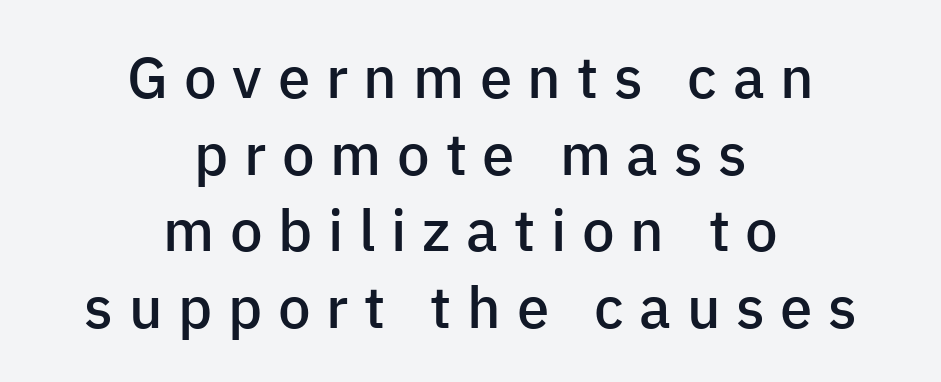
Q: Is the text bold? A: Semi-bold.
Q: Is the text italic (slanted)? A: No, it is upright.
Q: Is the typeface a serif or a sans-serif typeface? A: Sans-serif.
Q: Is the text underlined? A: No.
Q: How is the paragraph aligned? A: Centered.
Q: Is the spacing between letters normal or unusually wide? A: Unusually wide.
Q: Is the spacing between lines tight, normal or loose? A: Normal.
Q: Width (condensed, normal, or wide)? A: Normal.
Q: Stroke contrast? A: Low.
Q: x-height? A: Medium.
Q: Monospaced? A: No.
